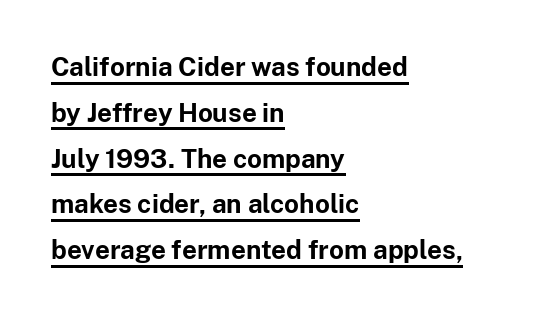
The image shows 26 px bold type, upright; set left-aligned, line spacing 1.76x, normal letter spacing, underlined.
